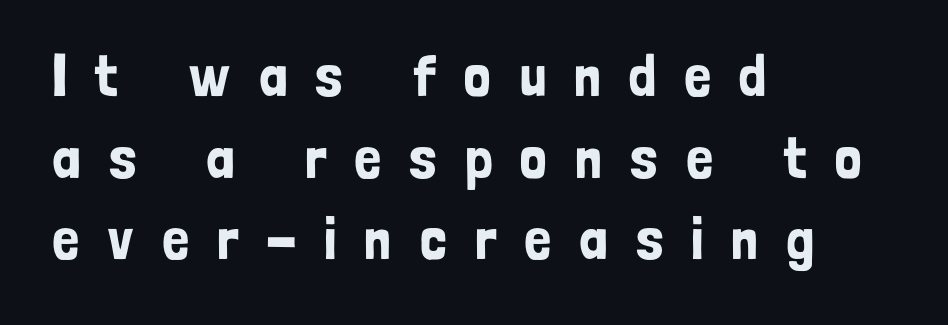
Q: Is the text italic (slanted)? A: No, it is upright.
Q: Is the typeface a serif or a sans-serif typeface? A: Sans-serif.
Q: Is the text underlined? A: No.
Q: How is the paragraph aligned? A: Left-aligned.
Q: Is the spacing between letters normal or unusually wide? A: Unusually wide.
Q: Is the spacing between lines tight, normal or loose? A: Normal.
Q: Width (condensed, normal, or wide)? A: Condensed.
Q: Stroke contrast? A: Low.
Q: x-height? A: Medium.
Q: Monospaced? A: No.
